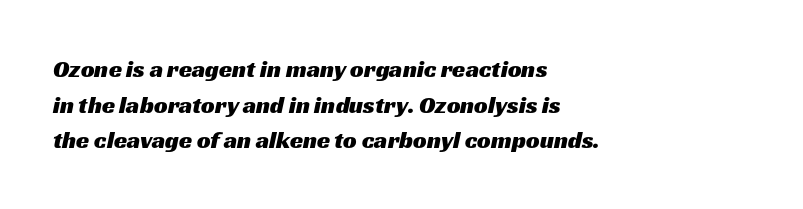
The setting favours the left margin, as ordinary paragraphs usually do. The baseline area is clear. The lines sit at an ordinary, default distance from one another. Students, note that the glyphs here touch the page at normal intervals.
